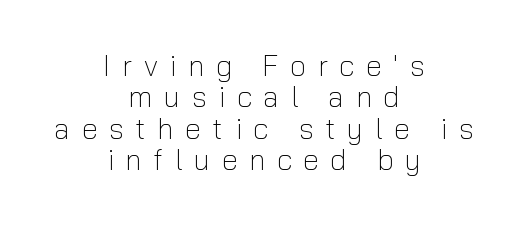
In terms of leading, this rendering errs on the cramped side. The rendering uses natural spacing where letterforms have individual widths. The text was rendered using a sans face with plain stroke endings. Heaviness? Minimal to ordinary, like unemphasized prose. Display-style spreading of the glyphs; the letterfit is very open. Plain, unruled lines of type.
